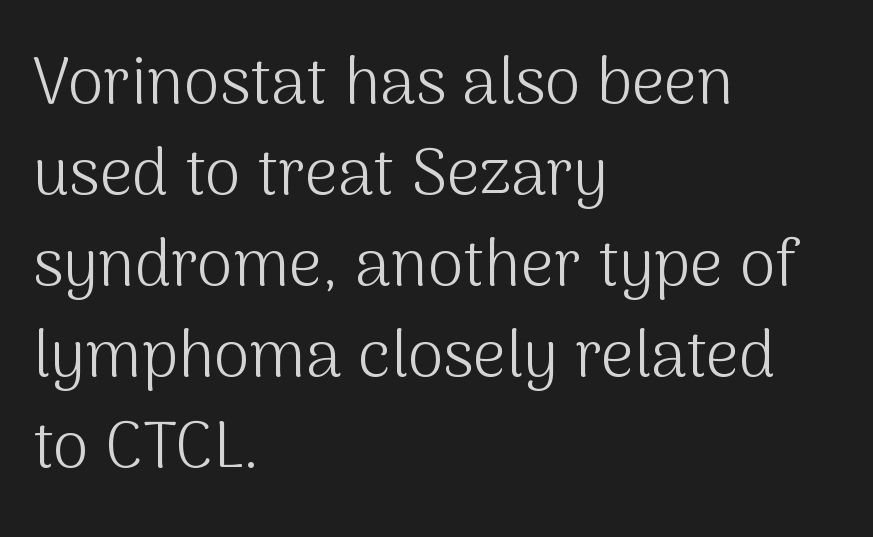
Descenders hang freely into open space. Weight: in the light-to-regular range. You could not count columns in this text — the font is proportionally spaced. This rendering employs a face without finishing strokes, i.e., a sans-serif.
